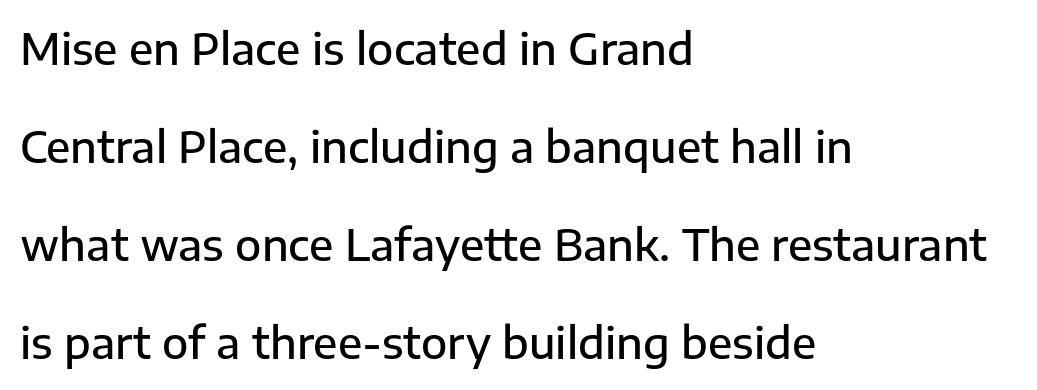
The image shows 43 px semibold sans-serif type, upright; set left-aligned, loose line spacing (2.28x), normal letter spacing, not underlined; low stroke contrast and a medium x-height.
